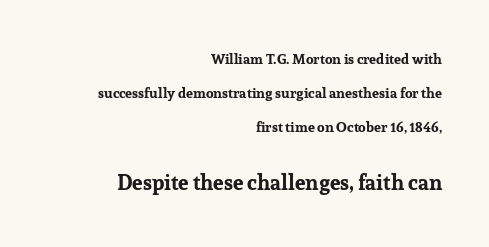
A typesetter would call this zero additional tracking. The vertical gap from one line to the next is large. The typesetting leans heavy: a genuine bold. Every row of glyphs terminates at an identical x-position on the right.
